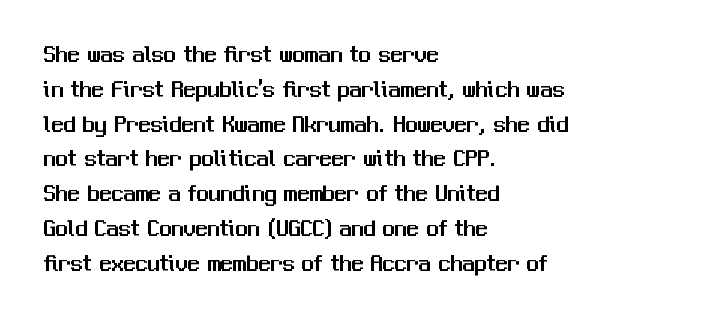
This sample keeps an unexceptional amount of space between lines. These lines keep a tight, regular rhythm from letter to letter. Every stem runs plumb, perpendicular to the baseline. Reading down the block, your eye returns to a fixed left position each line. The string is rendered with underlining switched off.
